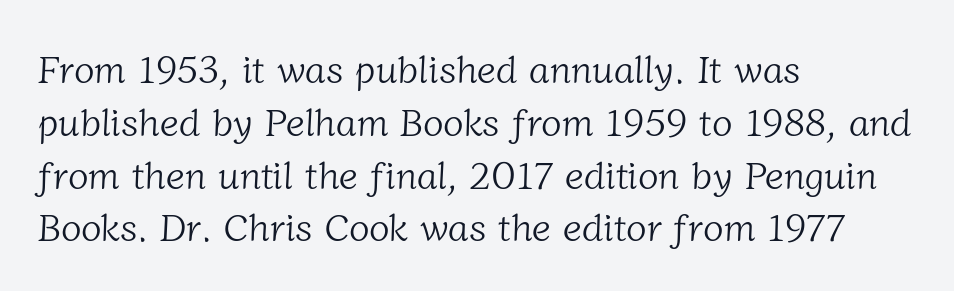
Q: Is the text bold? A: No.
Q: Is the typeface a serif or a sans-serif typeface? A: Serif.
Q: Is the text underlined? A: No.
Q: How is the paragraph aligned? A: Left-aligned.
Q: Is the spacing between letters normal or unusually wide? A: Normal.
Q: Is the spacing between lines tight, normal or loose? A: Normal.
Q: Width (condensed, normal, or wide)? A: Normal.
Q: Stroke contrast? A: Low.
Q: x-height? A: Medium.
Q: Monospaced? A: No.
